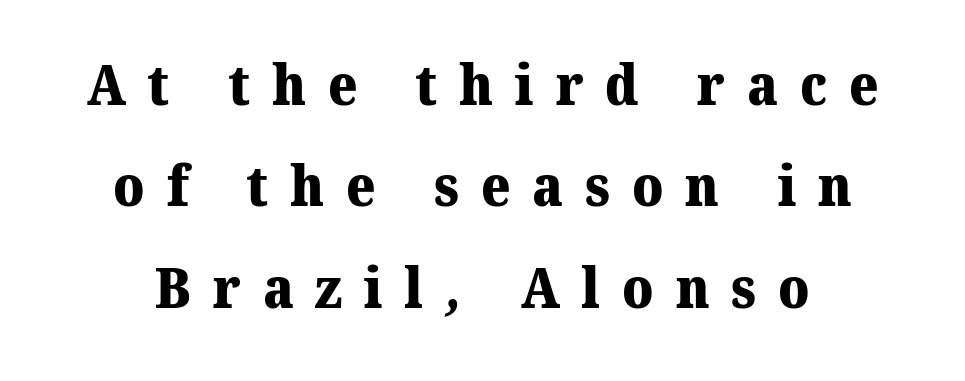
The image shows 56 px heavy serif type; set centered, line spacing 1.81x, unusually wide letter spacing (+0.39 em), not underlined; medium stroke contrast and a medium x-height.
